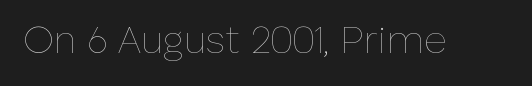
The area under the type is left untouched. No extra ink here — the face is not bold. Each word holds together tightly as a unit, with standard inter-letter gaps. Looks like regular typesetting: each glyph gets only the width it needs. If you drew a line through each stem, it would be perfectly vertical.
